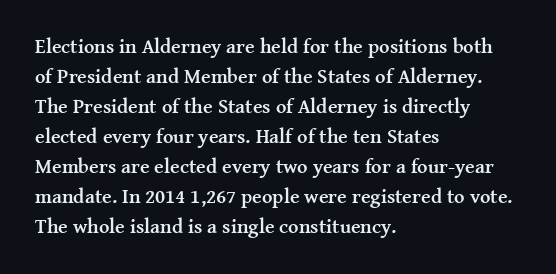
{"italic": "no", "bold": "yes", "underline": "no", "align": "left", "line_spacing": "normal", "line_spacing_ratio": 1.5, "letter_spacing": "normal", "letter_spacing_em": 0.0, "glyph_px": 20}
